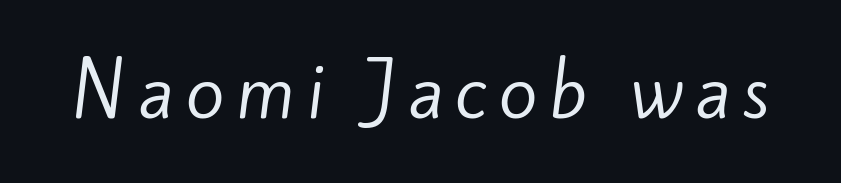
{"serif": "no", "bold": "no", "weight": "regular", "width": "normal", "stroke_contrast": "low", "x_height": "small", "monospaced": "no", "underline": "no", "glyph_px": 71}
